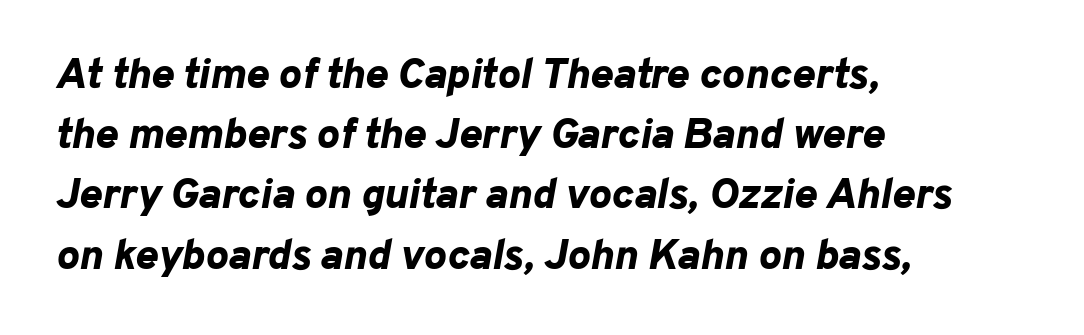
Short and long lines alike share a common starting point at left. The type is set solid horizontally, with unmodified tracking. Looks like regular typesetting: each glyph gets only the width it needs. Tall strokes in this sample are angled rather than plumb.
